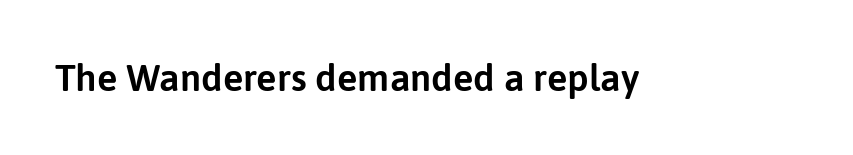
Q: Is the text italic (slanted)? A: No, it is upright.
Q: Is the typeface a serif or a sans-serif typeface? A: Sans-serif.
Q: Is the text underlined? A: No.
Q: Is the spacing between letters normal or unusually wide? A: Normal.
Q: Width (condensed, normal, or wide)? A: Normal.
Q: Stroke contrast? A: Low.
Q: x-height? A: Medium.
Q: Monospaced? A: No.
